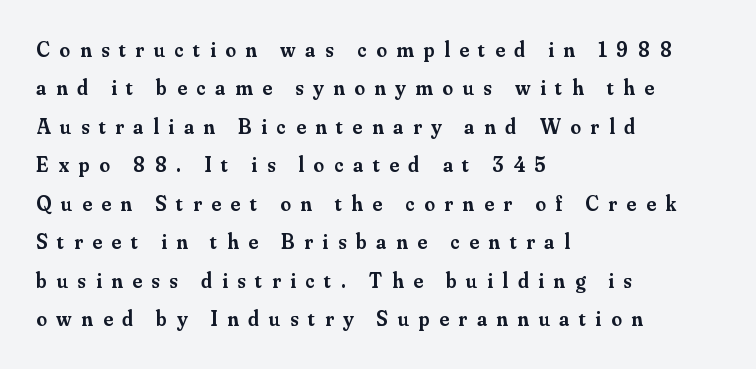
Is the type bold? Partly — it's a semibold, heavier than regular but not fully bold. Which margin do the lines hug? The left one — the right edge is uneven. How are the letters spaced? Widely, with obvious added tracking. The area under the type is left untouched.
